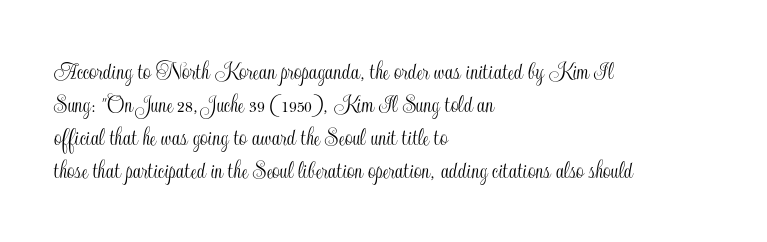
No extra tracking has been applied to these lines. Check the space under the baseline: it is left empty. Casual observation: everything's shoved over to the left.
